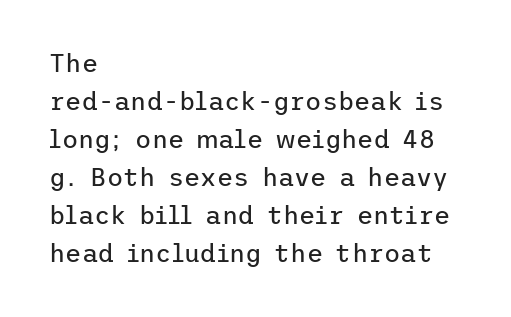
The font's upright variant was chosen for this text. The specimen omits any rule beneath the text block's lines. All the whitespace from short lines collects on the right. Tracking here is standard; glyphs follow each other at the usual distance.
